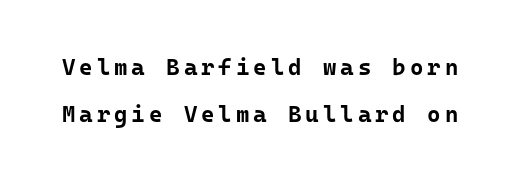
{"italic": "no", "bold": "yes", "underline": "no", "line_spacing": "loose", "line_spacing_ratio": 2.06, "glyph_px": 23}
